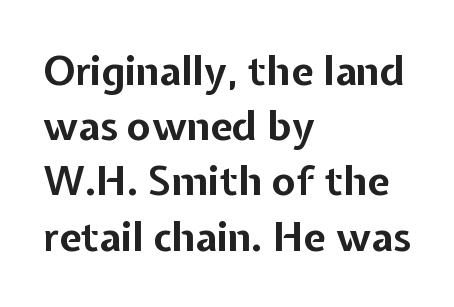
{"serif": "no", "italic": "no", "bold": "yes", "weight": "bold", "width": "normal", "stroke_contrast": "low", "x_height": "medium", "monospaced": "no", "underline": "no", "align": "left", "line_spacing": "normal", "line_spacing_ratio": 1.38, "letter_spacing": "normal", "letter_spacing_em": 0.0, "glyph_px": 40}
